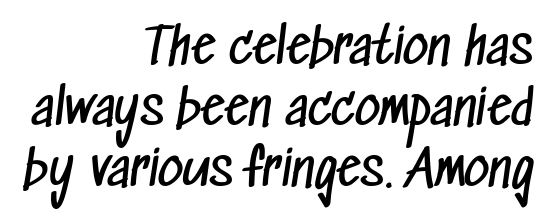
The weight tops out at a normal text grade. Tracking value appears to be zero — textbook default spacing. Check the space under the baseline: it is left empty. This is sans-serif lettering, the kind often seen on screens and signage.
